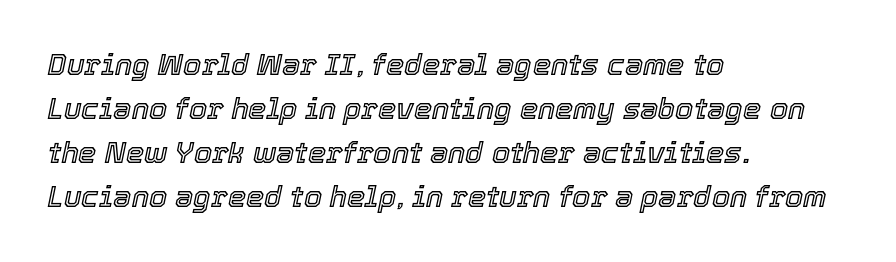
Line beginnings align vertically; line endings do not. The face used here has a pronounced slope to its letters. Decoration check: the copy has no underline. Varying glyph widths throughout — classic text-font behaviour.
